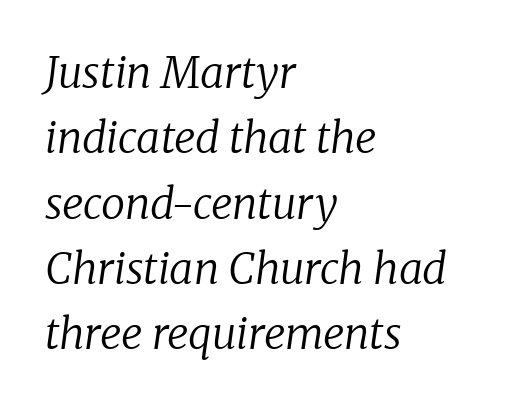
Q: Is the text bold? A: No.
Q: Is the text italic (slanted)? A: Yes, it leans right by about 8 degrees.
Q: Is the typeface a serif or a sans-serif typeface? A: Serif.
Q: Is the text underlined? A: No.
Q: How is the paragraph aligned? A: Left-aligned.
Q: Is the spacing between letters normal or unusually wide? A: Normal.
Q: Is the spacing between lines tight, normal or loose? A: Normal.
Q: Width (condensed, normal, or wide)? A: Normal.
Q: Stroke contrast? A: Low.
Q: x-height? A: Medium.
Q: Monospaced? A: No.
